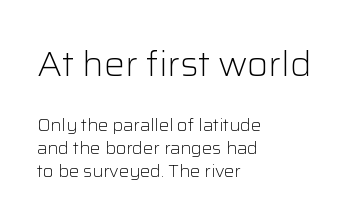
The image shows 34 px light sans-serif type, upright; set left-aligned, normal line spacing (1.37x), normal letter spacing, not underlined; the first (top) block is 2.0x larger; low stroke contrast and a medium x-height.
